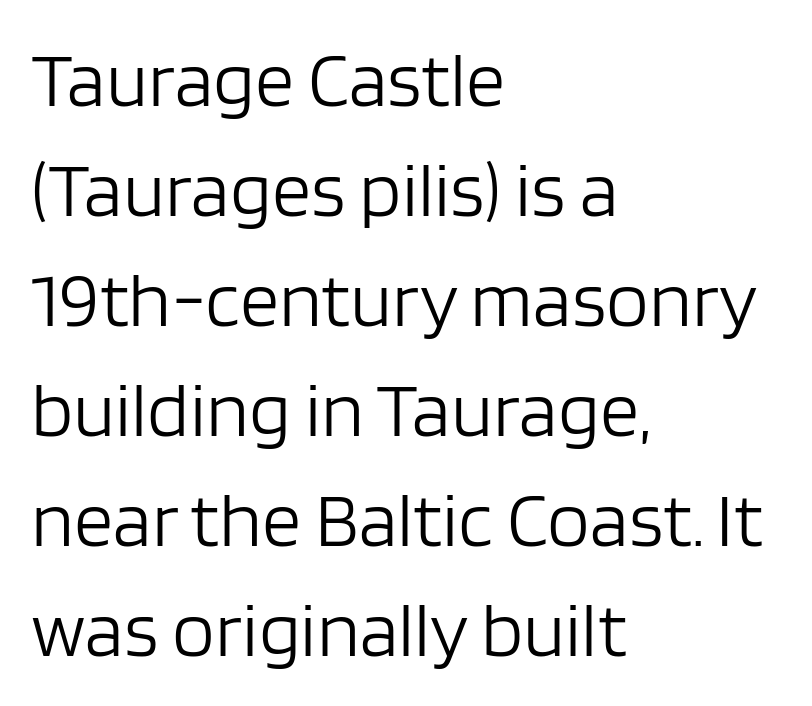
The font's upright variant was chosen for this text. Look at the tracking — it's just the regular setting, nothing added. Is this a fixed-width face? No — the glyphs have proportional, varying widths. Does the leading feel generous? No, just average.
